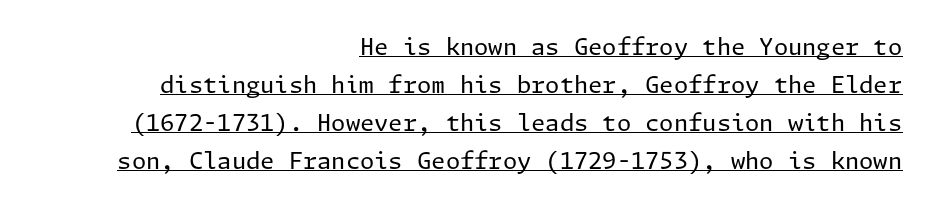
{"italic": "no", "bold": "no", "underline": "yes", "align": "right", "line_spacing": "normal", "line_spacing_ratio": 1.65, "letter_spacing": "normal", "letter_spacing_em": 0.0, "glyph_px": 23}
